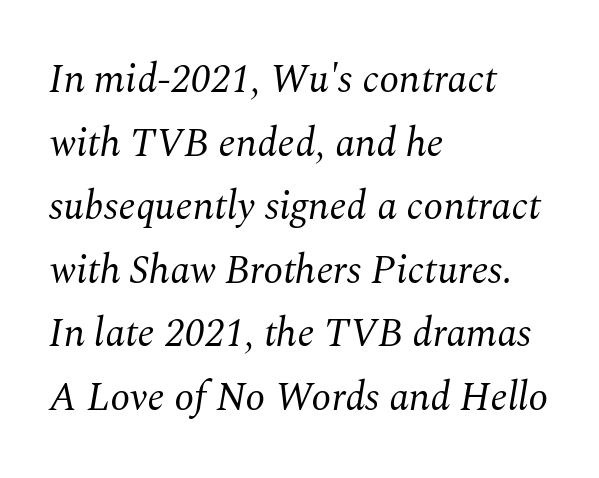
Q: Is the text bold? A: No.
Q: Is the text italic (slanted)? A: Yes, it leans right by about 10 degrees.
Q: Is the typeface a serif or a sans-serif typeface? A: Serif.
Q: Is the text underlined? A: No.
Q: How is the paragraph aligned? A: Left-aligned.
Q: Is the spacing between letters normal or unusually wide? A: Normal.
Q: Is the spacing between lines tight, normal or loose? A: Normal.
Q: Width (condensed, normal, or wide)? A: Normal.
Q: Stroke contrast? A: Medium.
Q: x-height? A: Medium.
Q: Monospaced? A: No.
